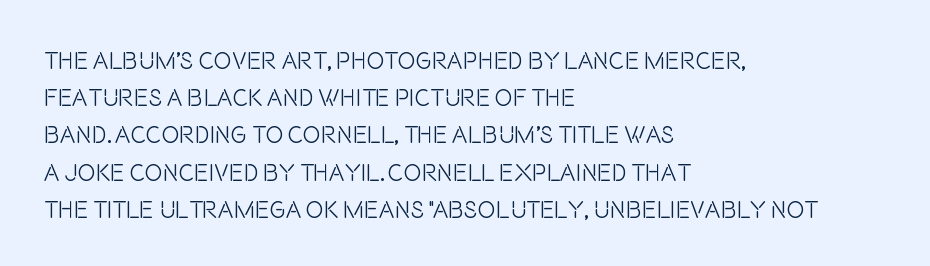
{"italic": "no", "bold": "no", "underline": "no", "align": "left", "line_spacing": "normal", "line_spacing_ratio": 1.55, "letter_spacing": "normal", "letter_spacing_em": 0.0, "glyph_px": 24}
